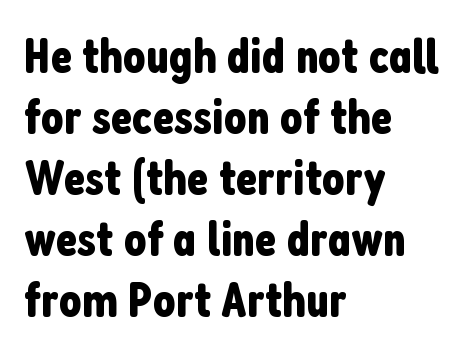
{"serif": "no", "italic": "no", "width": "condensed", "stroke_contrast": "low", "x_height": "medium", "monospaced": "no", "underline": "no", "align": "left", "line_spacing_ratio": 1.22, "letter_spacing": "normal", "letter_spacing_em": 0.0, "glyph_px": 50}
